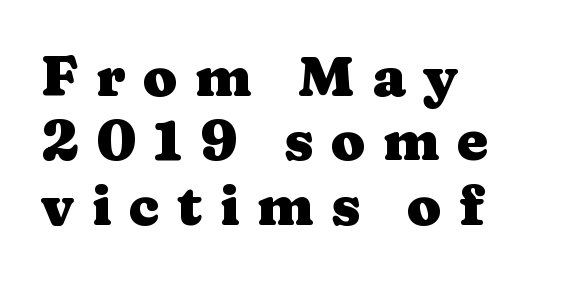
Q: Is the text bold? A: Yes.
Q: Is the text italic (slanted)? A: No, it is upright.
Q: Is the typeface a serif or a sans-serif typeface? A: Serif.
Q: Is the text underlined? A: No.
Q: How is the paragraph aligned? A: Left-aligned.
Q: Is the spacing between letters normal or unusually wide? A: Unusually wide.
Q: Is the spacing between lines tight, normal or loose? A: Tight.
Q: Width (condensed, normal, or wide)? A: Wide.
Q: Stroke contrast? A: Medium.
Q: x-height? A: Medium.
Q: Monospaced? A: No.
